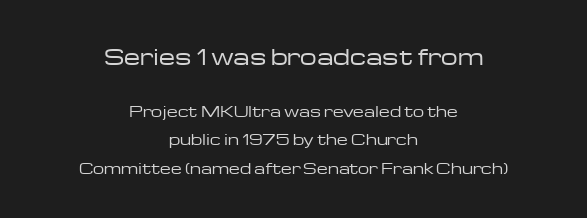
Leading: increased. The letters in the upper block stand taller than those in the block below. Underline: absent. Is there any slant? The stems are plumb. The passage is arranged like a title page — every line centered.
